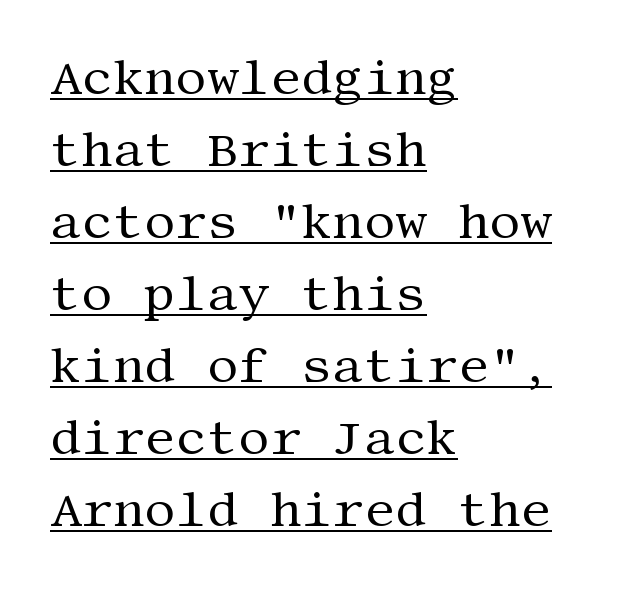
The image shows 49 px regular-weight serif type, upright; set left-aligned, normal line spacing (1.47x), normal letter spacing, underlined; medium stroke contrast and a large x-height.
